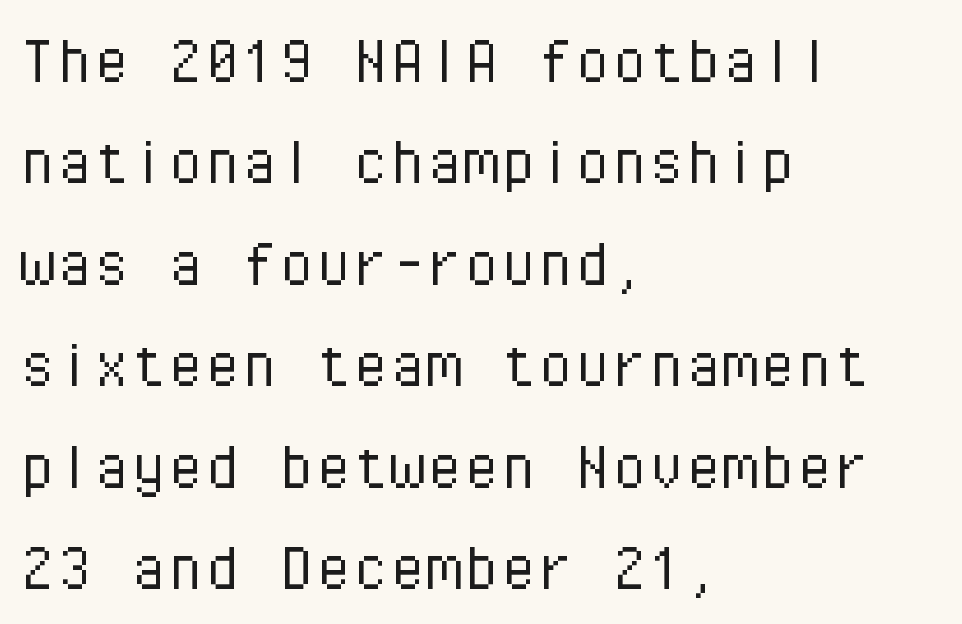
The type sits square on the baseline with zero lean. What's the leading like? Ordinary, nothing unusual. Typeset ragged right — the left edge is the straight one. Monospaced: the letters line up in strict vertical columns.
